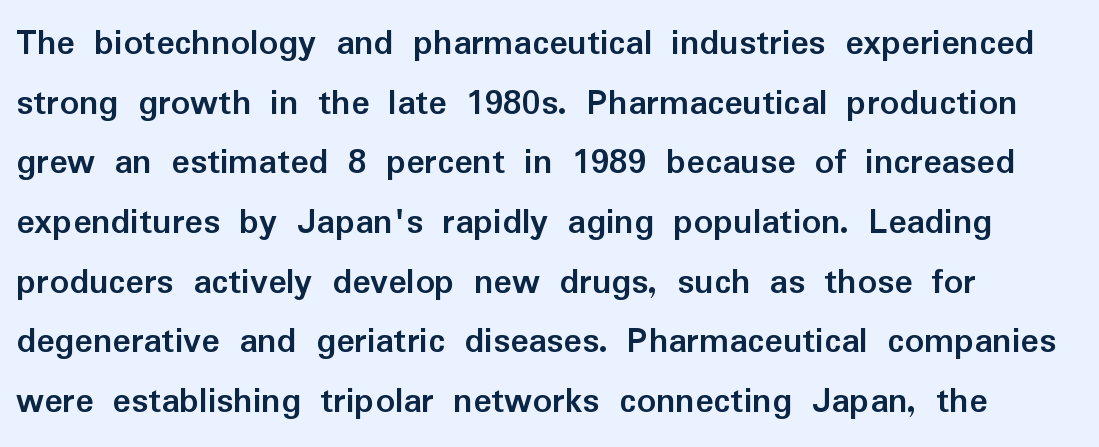
The image shows 38 px semibold sans-serif type, upright; set left-aligned, normal line spacing (1.57x), normal letter spacing, not underlined; low stroke contrast and a medium x-height.
